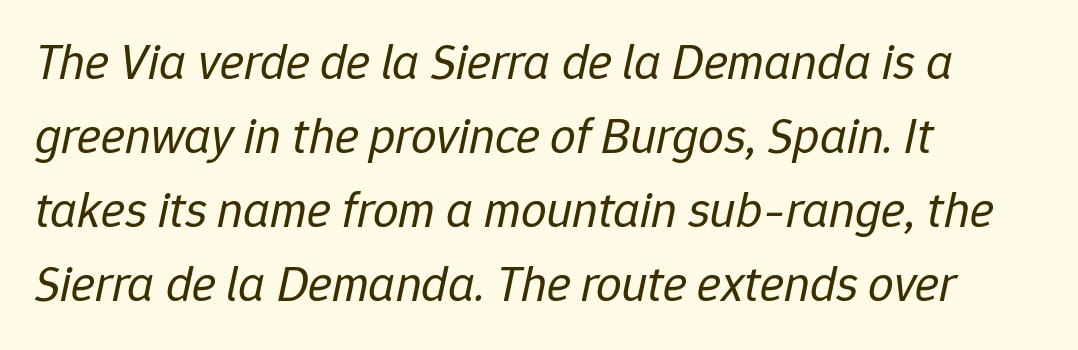
Q: Is the text bold? A: No.
Q: Is the text italic (slanted)? A: Yes, it leans right by about 12 degrees.
Q: Is the text underlined? A: No.
Q: How is the paragraph aligned? A: Left-aligned.
Q: Is the spacing between letters normal or unusually wide? A: Normal.
Q: Is the spacing between lines tight, normal or loose? A: Normal.
Q: Width (condensed, normal, or wide)? A: Normal.
Q: Stroke contrast? A: Low.
Q: x-height? A: Medium.
Q: Monospaced? A: No.
